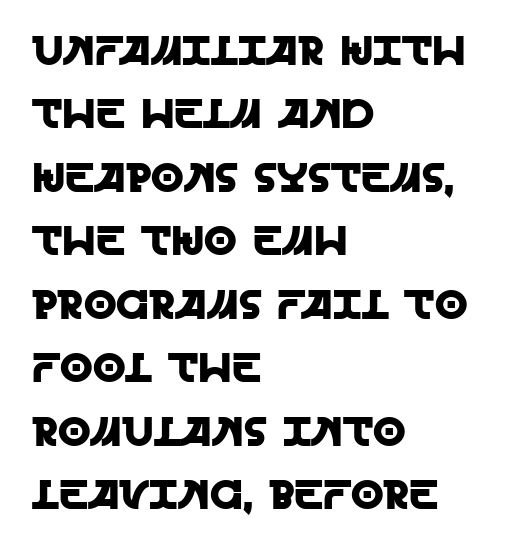
Glyph-to-glyph distance matches everyday printed text. The axis of the letterforms is exactly vertical. Note the varied advance widths — an 'i' is clearly narrower than an 'm'. The passage shown is typeset with a sans-serif family. The space directly below the letters is spotless.
